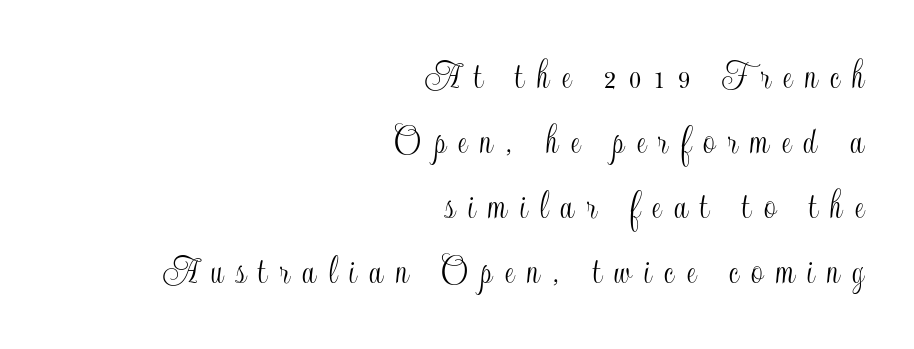
{"width": "condensed", "x_height": "small", "monospaced": "no", "underline": "no", "align": "right", "line_spacing": "normal", "line_spacing_ratio": 1.55, "letter_spacing": "wide", "letter_spacing_em": 0.3, "glyph_px": 42}
